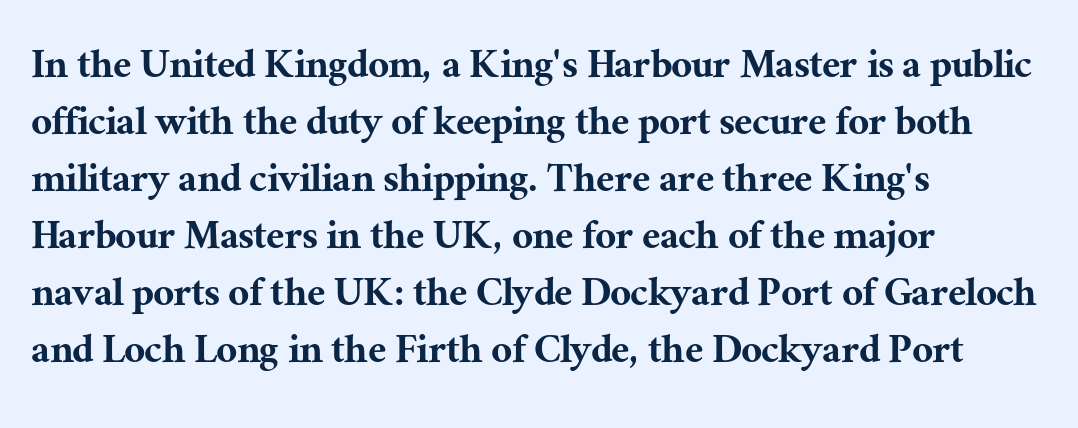
{"serif": "yes", "italic": "no", "width": "normal", "stroke_contrast": "medium", "x_height": "medium", "monospaced": "no", "underline": "no", "align": "left", "line_spacing_ratio": 1.24, "letter_spacing": "normal", "letter_spacing_em": 0.0, "glyph_px": 46}
